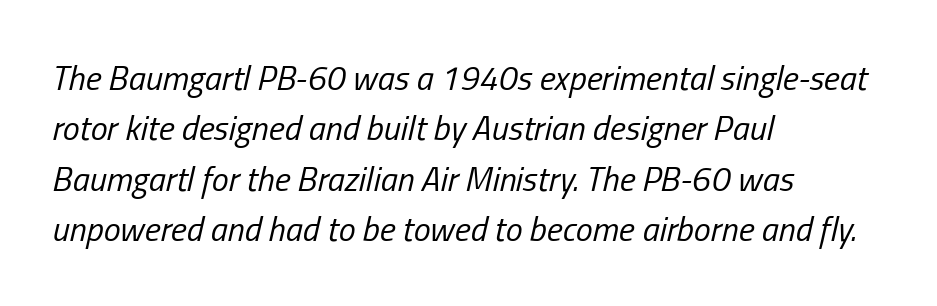
Q: Is the text bold? A: No.
Q: Is the text italic (slanted)? A: Yes, it leans right by about 13 degrees.
Q: Is the text underlined? A: No.
Q: How is the paragraph aligned? A: Left-aligned.
Q: Is the spacing between letters normal or unusually wide? A: Normal.
Q: Is the spacing between lines tight, normal or loose? A: Normal.
Q: Width (condensed, normal, or wide)? A: Condensed.
Q: Stroke contrast? A: Low.
Q: x-height? A: Medium.
Q: Monospaced? A: No.
